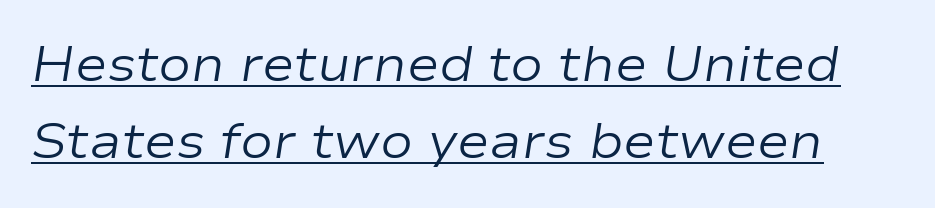
{"italic": "yes", "lean": "right", "slant_degrees": 9, "bold": "no", "weight": "regular", "width": "wide", "stroke_contrast": "low", "x_height": "medium", "monospaced": "no", "underline": "yes", "line_spacing": "normal", "line_spacing_ratio": 1.58, "letter_spacing": "normal", "letter_spacing_em": 0.0, "glyph_px": 49}
